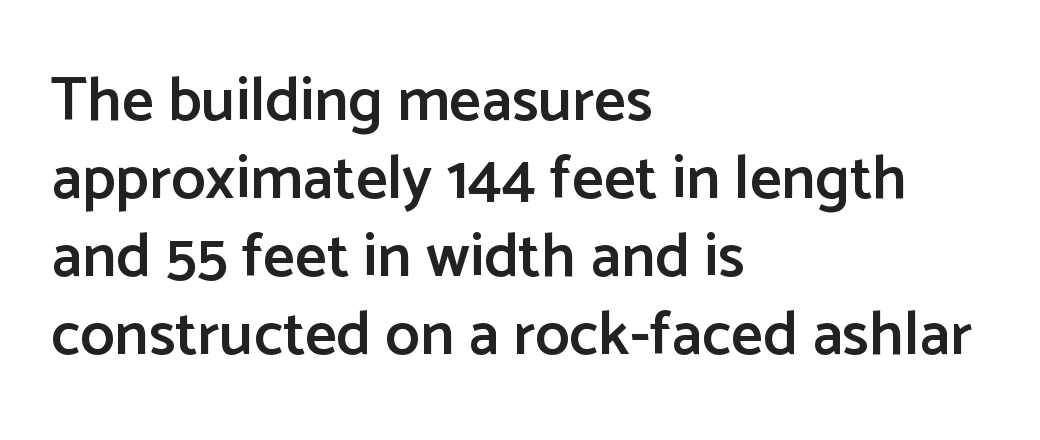
Q: Is the text bold? A: Semi-bold.
Q: Is the text italic (slanted)? A: No, it is upright.
Q: Is the typeface a serif or a sans-serif typeface? A: Sans-serif.
Q: Is the text underlined? A: No.
Q: How is the paragraph aligned? A: Left-aligned.
Q: Is the spacing between letters normal or unusually wide? A: Normal.
Q: Is the spacing between lines tight, normal or loose? A: Normal.
Q: Width (condensed, normal, or wide)? A: Normal.
Q: Stroke contrast? A: Low.
Q: x-height? A: Medium.
Q: Monospaced? A: No.
